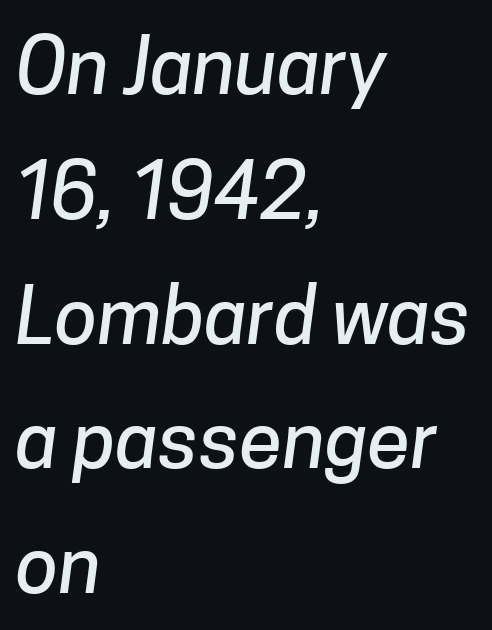
Q: Is the typeface a serif or a sans-serif typeface? A: Sans-serif.
Q: Is the text underlined? A: No.
Q: How is the paragraph aligned? A: Left-aligned.
Q: Is the spacing between letters normal or unusually wide? A: Normal.
Q: Is the spacing between lines tight, normal or loose? A: Normal.
Q: Width (condensed, normal, or wide)? A: Normal.
Q: Stroke contrast? A: Low.
Q: x-height? A: Medium.
Q: Monospaced? A: No.
